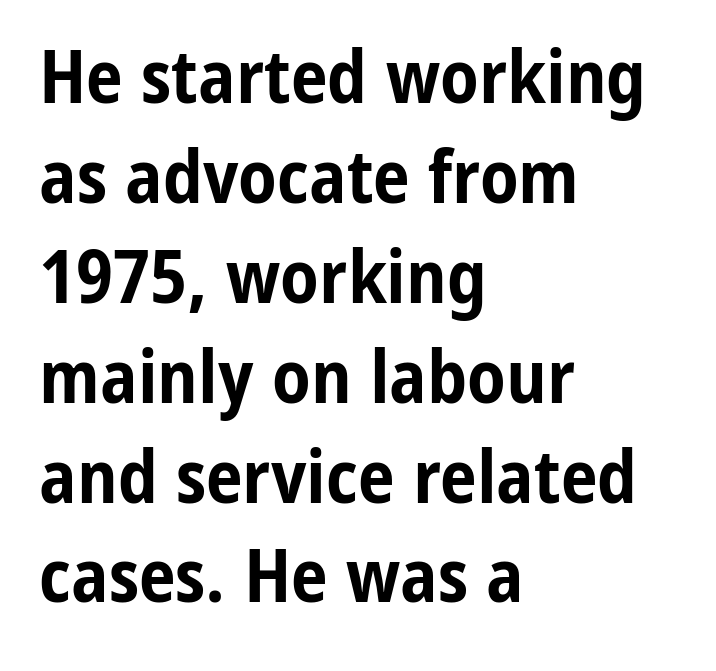
Each letter's strokes conclude bluntly, with no projecting serifs. What's the leading like? Ordinary, nothing unusual. Underlining? Definitely not there. The typography opts for an upright posture over an oblique one. The strokes are fattened all the way to bold.
